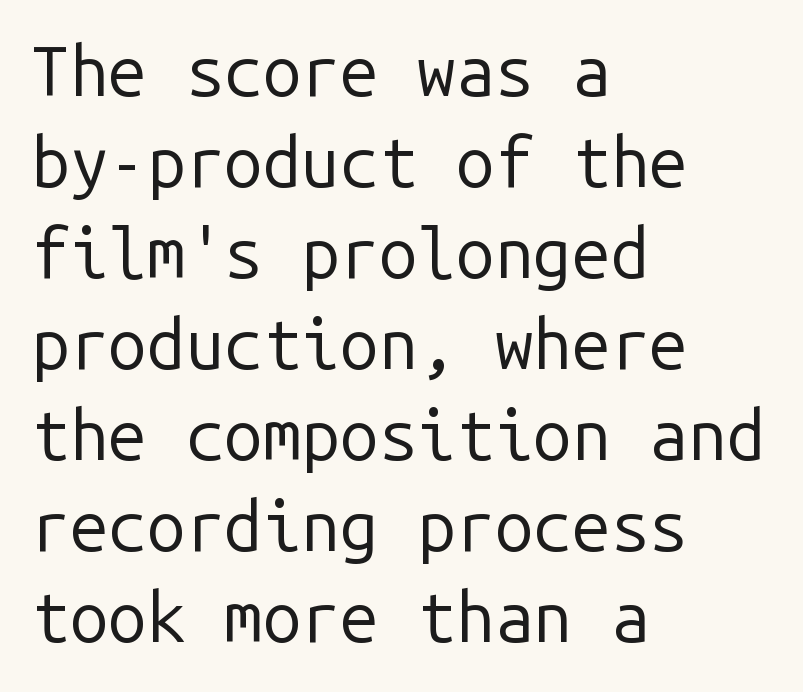
The image shows 69 px regular-weight sans-serif type, upright, monospaced; set left-aligned, normal line spacing (1.32x), normal letter spacing, not underlined; low stroke contrast and a medium x-height.
